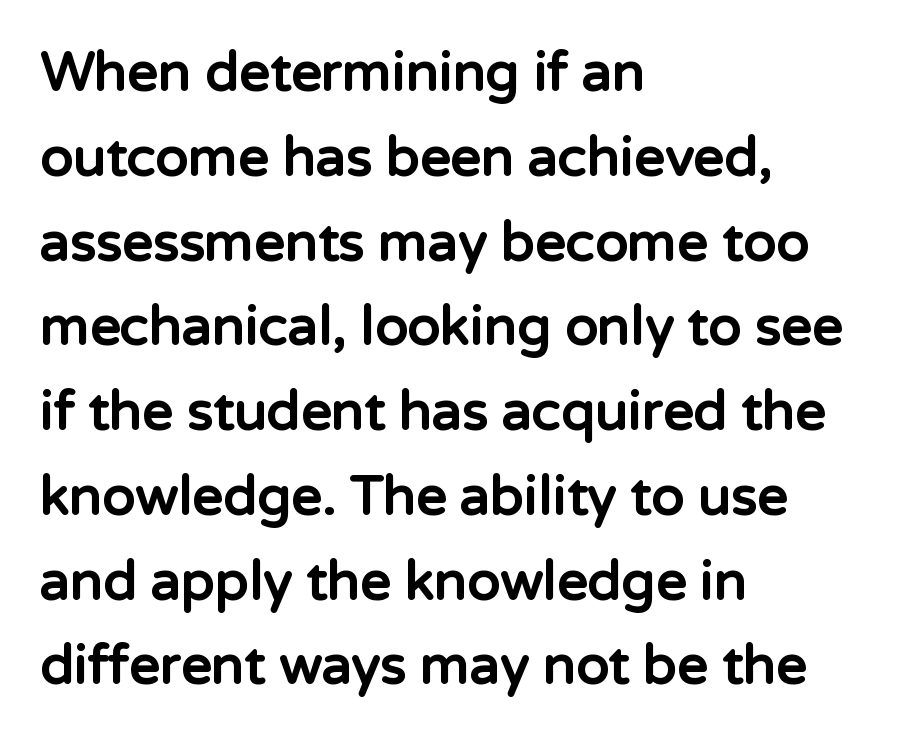
{"serif": "no", "italic": "no", "bold": "yes", "weight": "bold", "width": "normal", "stroke_contrast": "low", "x_height": "medium", "monospaced": "no", "underline": "no", "align": "left", "line_spacing": "normal", "line_spacing_ratio": 1.57, "letter_spacing": "normal", "letter_spacing_em": 0.0, "glyph_px": 54}
